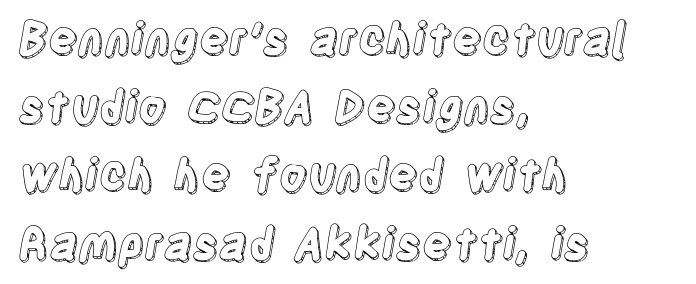
The paragraph shown leans on its left margin. Think of a printed novel: that variable character pitch is what you see here. Descenders are the only things crossing below the line. Evenly set lines give the paragraph a standard silhouette. The letters sit at their default tracking, neither squeezed nor spread.
